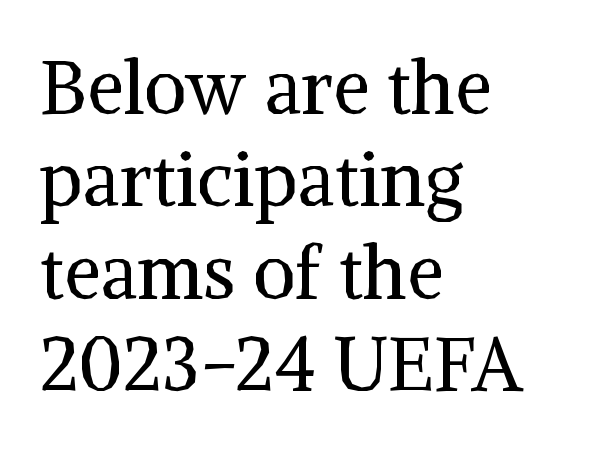
Q: Is the text bold? A: No.
Q: Is the text italic (slanted)? A: No, it is upright.
Q: Is the typeface a serif or a sans-serif typeface? A: Serif.
Q: Is the text underlined? A: No.
Q: How is the paragraph aligned? A: Left-aligned.
Q: Is the spacing between letters normal or unusually wide? A: Normal.
Q: Is the spacing between lines tight, normal or loose? A: Normal.
Q: Width (condensed, normal, or wide)? A: Normal.
Q: Stroke contrast? A: Medium.
Q: x-height? A: Medium.
Q: Monospaced? A: No.
